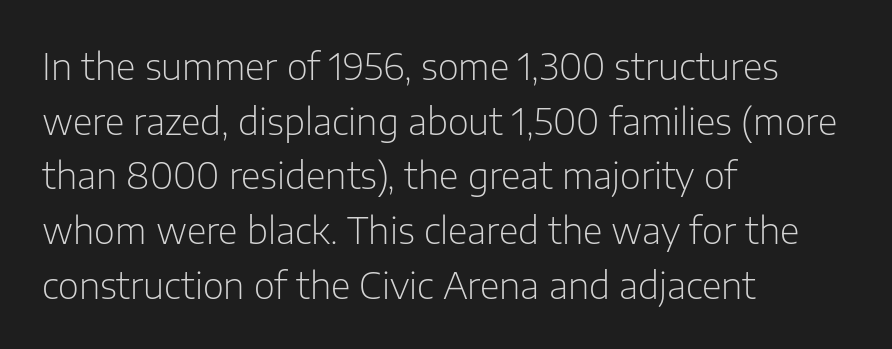
The passage shown is typed in a proportional face where columns would drift. Posture: upright roman. Check where the strokes stop: nothing finishes them off — pure sans. Tracking value appears to be zero — textbook default spacing. Lines of text with bare space underneath. Summary of weight: not heavy and not bold.
